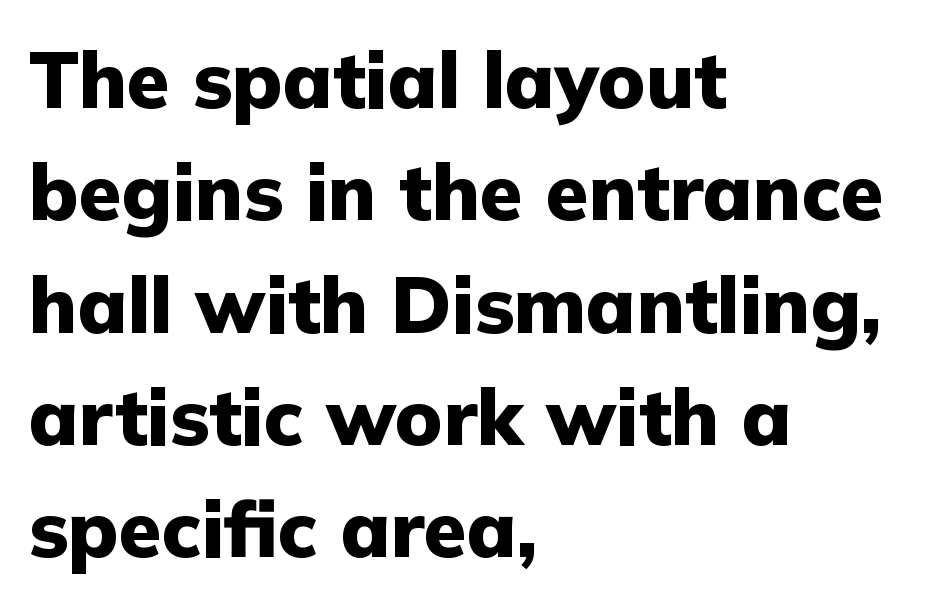
Q: Is the text bold? A: Yes.
Q: Is the text italic (slanted)? A: No, it is upright.
Q: Is the typeface a serif or a sans-serif typeface? A: Sans-serif.
Q: Is the text underlined? A: No.
Q: How is the paragraph aligned? A: Left-aligned.
Q: Is the spacing between letters normal or unusually wide? A: Normal.
Q: Is the spacing between lines tight, normal or loose? A: Normal.
Q: Width (condensed, normal, or wide)? A: Normal.
Q: Stroke contrast? A: Low.
Q: x-height? A: Medium.
Q: Monospaced? A: No.
